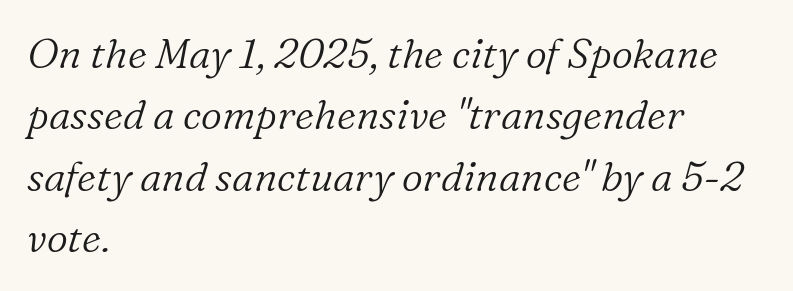
{"serif": "yes", "italic": "yes", "lean": "right", "slant_degrees": 16, "bold": "no", "weight": "light", "width": "normal", "stroke_contrast": "low", "x_height": "medium", "monospaced": "no", "underline": "no", "align": "left", "line_spacing": "normal", "line_spacing_ratio": 1.5, "letter_spacing": "normal", "letter_spacing_em": 0.0, "glyph_px": 41}
